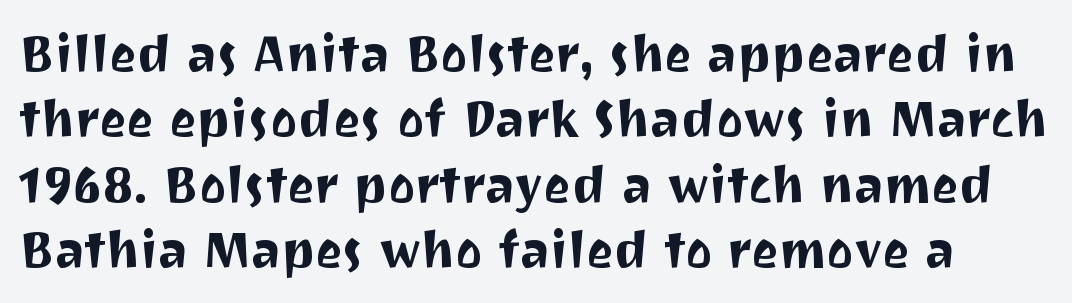
Q: Is the text italic (slanted)? A: No, it is upright.
Q: Is the typeface a serif or a sans-serif typeface? A: Sans-serif.
Q: Is the text underlined? A: No.
Q: Is the spacing between letters normal or unusually wide? A: Normal.
Q: Is the spacing between lines tight, normal or loose? A: Normal.
Q: Width (condensed, normal, or wide)? A: Normal.
Q: Stroke contrast? A: Medium.
Q: x-height? A: Medium.
Q: Monospaced? A: No.
